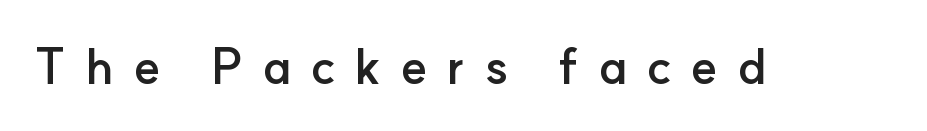
{"serif": "no", "italic": "no", "bold": "yes", "weight": "semibold", "width": "normal", "stroke_contrast": "low", "x_height": "small", "monospaced": "no", "underline": "no", "letter_spacing": "wide", "letter_spacing_em": 0.38, "glyph_px": 50}
